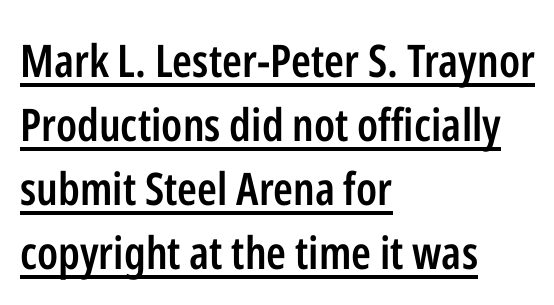
Nobody touched the tracking dial on this one. To sum up the face: it is a sans, with no serifs. The rendering uses natural spacing where letterforms have individual widths. Like a heading marked for emphasis, these lines bear an underscore.
